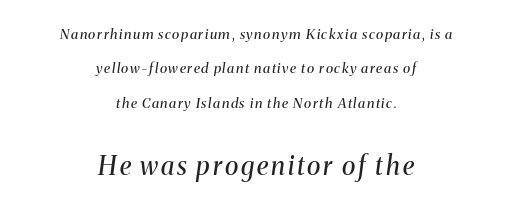
Q: Is the text bold? A: No.
Q: Is the text italic (slanted)? A: Yes, it leans right by about 8 degrees.
Q: Is the text underlined? A: No.
Q: How is the paragraph aligned? A: Centered.
Q: Is the spacing between lines tight, normal or loose? A: Loose.
Q: Which block of text is set in a larger size, the first (top) or the second (bottom)? A: The second (bottom) one.
